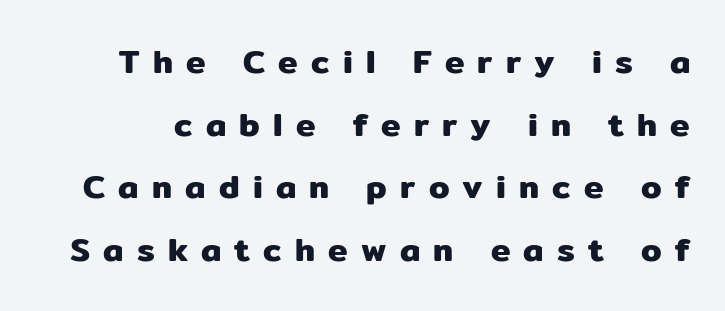
The leading is generous, giving the passage an open texture. Unlike italic type, these characters show no tilt at all. Proportional: the letters do not fall into vertical columns. Look at the bottom of the vertical strokes: they stop flat, with no serifs. The passage shown is not underscored anywhere.
